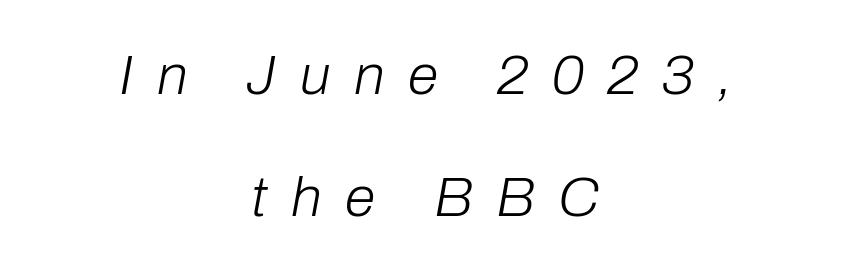
{"italic": "yes", "lean": "right", "slant_degrees": 10, "bold": "no", "weight": "light", "width": "normal", "stroke_contrast": "low", "x_height": "medium", "monospaced": "no", "underline": "no", "align": "center", "line_spacing": "loose", "line_spacing_ratio": 2.18, "letter_spacing": "wide", "letter_spacing_em": 0.42, "glyph_px": 56}
